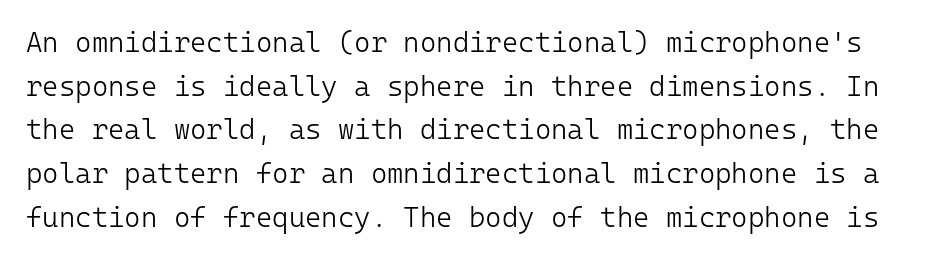
Q: Is the text bold? A: No.
Q: Is the text italic (slanted)? A: No, it is upright.
Q: Is the typeface a serif or a sans-serif typeface? A: Sans-serif.
Q: Is the text underlined? A: No.
Q: Is the spacing between letters normal or unusually wide? A: Normal.
Q: Is the spacing between lines tight, normal or loose? A: Normal.
Q: Width (condensed, normal, or wide)? A: Normal.
Q: Stroke contrast? A: Low.
Q: x-height? A: Medium.
Q: Monospaced? A: Yes.
